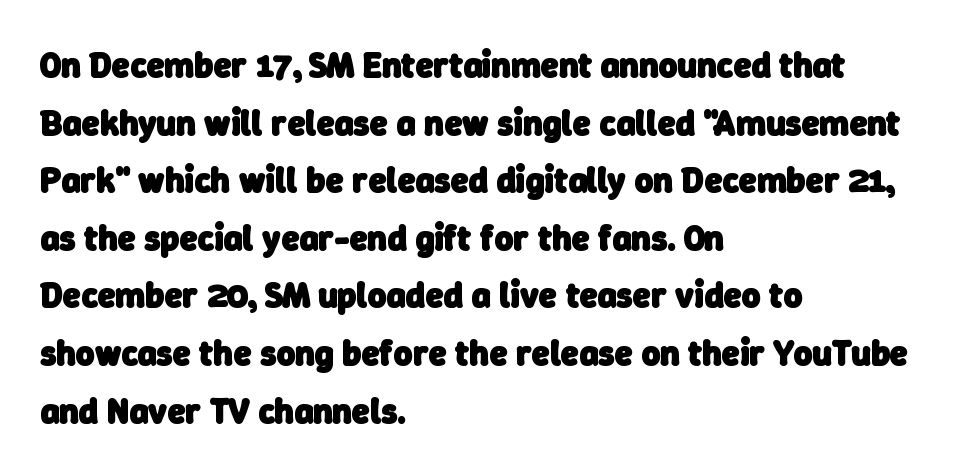
The image shows 36 px heavy sans-serif type; set left-aligned, normal line spacing (1.6x), normal letter spacing, not underlined; low stroke contrast and a medium x-height.
